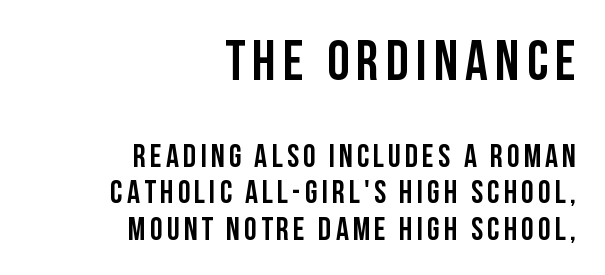
{"serif": "no", "italic": "no", "bold": "yes", "weight": "semibold", "width": "condensed", "stroke_contrast": "low", "x_height": "large", "monospaced": "no", "underline": "no", "align": "right", "line_spacing": "tight", "line_spacing_ratio": 1.14, "larger_block": "first", "size_ratio": 1.75, "glyph_px": 56}
